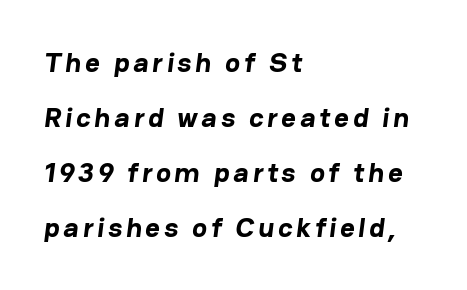
{"serif": "no", "bold": "yes", "weight": "bold", "width": "normal", "stroke_contrast": "low", "x_height": "medium", "monospaced": "no", "underline": "no", "align": "left", "line_spacing": "loose", "line_spacing_ratio": 1.96, "glyph_px": 28}
